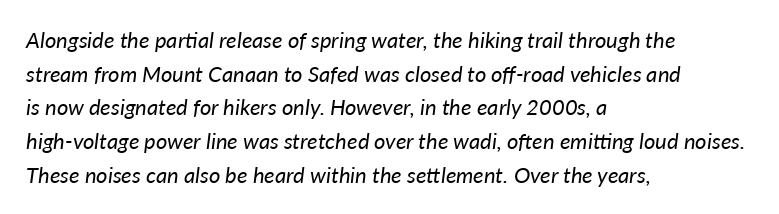
{"italic": "yes", "lean": "right", "slant_degrees": 7, "bold": "no", "underline": "no", "align": "left", "line_spacing": "normal", "line_spacing_ratio": 1.53, "letter_spacing": "normal", "letter_spacing_em": 0.0, "glyph_px": 22}
